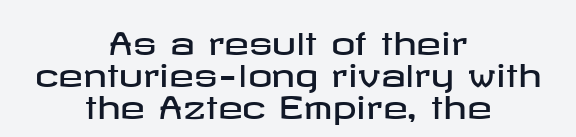
The lines in this sample share a center point and differ in where they start and stop. The space between consecutive lines is stingy. Each word holds together tightly as a unit, with standard inter-letter gaps. The strip under each line holds only bare page. The font's upright variant was chosen for this text.
